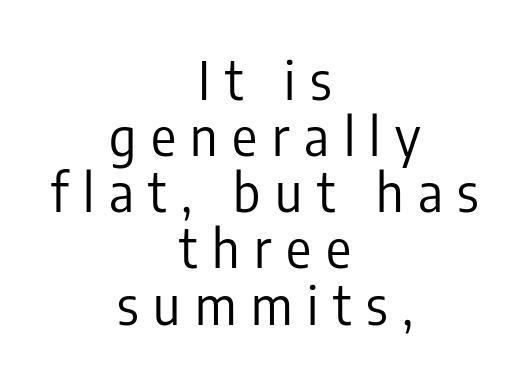
{"serif": "no", "italic": "no", "bold": "no", "weight": "regular", "width": "condensed", "stroke_contrast": "low", "x_height": "medium", "monospaced": "no", "underline": "no", "align": "center", "line_spacing": "tight", "line_spacing_ratio": 1.08, "letter_spacing": "wide", "letter_spacing_em": 0.28, "glyph_px": 52}
